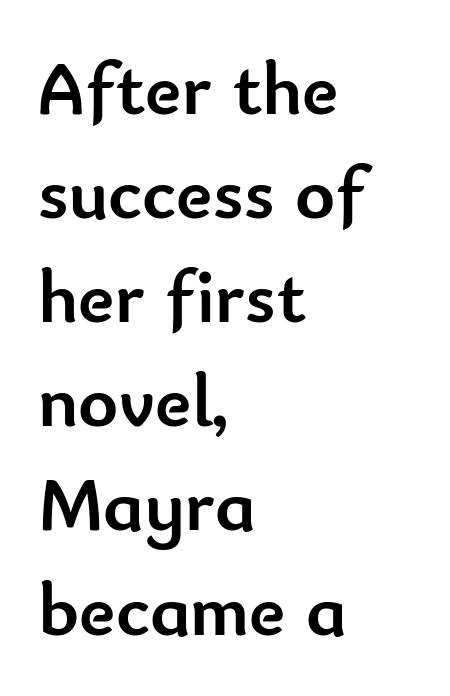
The image shows 76 px semibold sans-serif type, upright; set left-aligned, normal line spacing (1.37x), normal letter spacing, not underlined; low stroke contrast and a small x-height.
